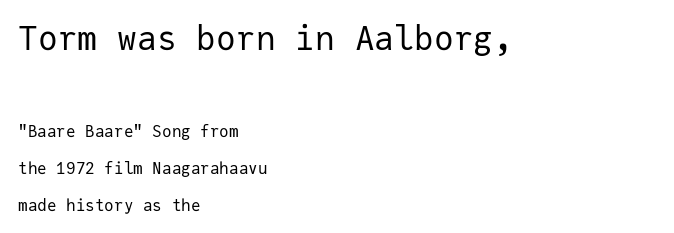
Q: Is the text bold? A: No.
Q: Is the text italic (slanted)? A: No, it is upright.
Q: Is the typeface a serif or a sans-serif typeface? A: Sans-serif.
Q: Is the text underlined? A: No.
Q: How is the paragraph aligned? A: Left-aligned.
Q: Is the spacing between letters normal or unusually wide? A: Normal.
Q: Is the spacing between lines tight, normal or loose? A: Loose.
Q: Which block of text is set in a larger size, the first (top) or the second (bottom)? A: The first (top) one.
Q: Width (condensed, normal, or wide)? A: Normal.
Q: Stroke contrast? A: Low.
Q: x-height? A: Medium.
Q: Monospaced? A: Yes.
